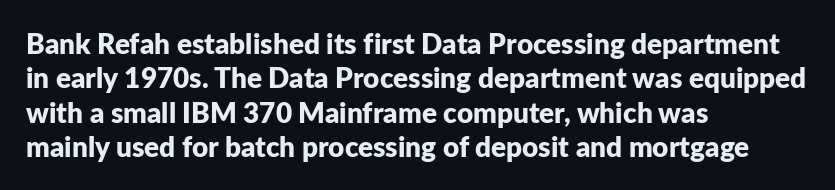
Q: Is the text bold? A: Yes.
Q: Is the text italic (slanted)? A: No, it is upright.
Q: Is the typeface a serif or a sans-serif typeface? A: Sans-serif.
Q: Is the text underlined? A: No.
Q: How is the paragraph aligned? A: Left-aligned.
Q: Is the spacing between letters normal or unusually wide? A: Normal.
Q: Width (condensed, normal, or wide)? A: Normal.
Q: Stroke contrast? A: Low.
Q: x-height? A: Medium.
Q: Monospaced? A: No.
